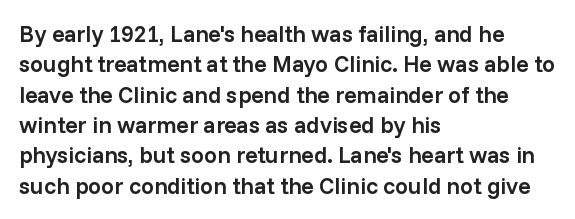
Q: Is the text bold? A: Semi-bold.
Q: Is the text italic (slanted)? A: No, it is upright.
Q: Is the text underlined? A: No.
Q: How is the paragraph aligned? A: Left-aligned.
Q: Is the spacing between letters normal or unusually wide? A: Normal.
Q: Is the spacing between lines tight, normal or loose? A: Normal.
